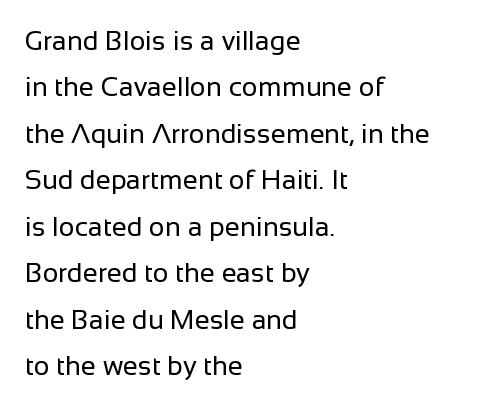
{"italic": "no", "bold": "no", "underline": "no", "align": "left", "line_spacing_ratio": 1.72, "letter_spacing": "normal", "letter_spacing_em": 0.0, "glyph_px": 27}
